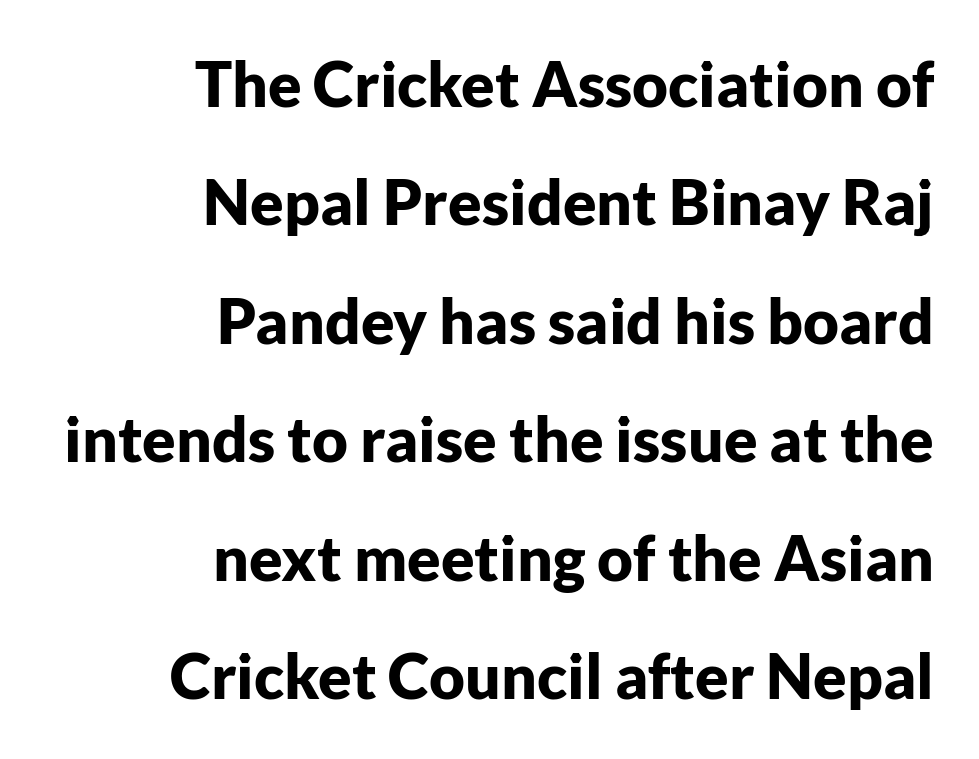
The line texture is even and compact thanks to regular tracking. Spacing verdict: proportional, widths tailored to each character. Notice how the passage keeps a crisp vertical edge on the right only. Ordinary non-slanted type is in use. The string is rendered with underlining switched off. Unlike a traditional serif, this face leaves its strokes unadorned.
